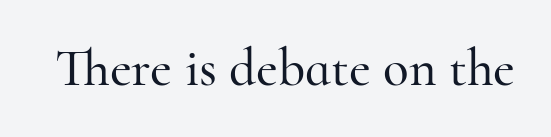
The face used here is rendered with its standard letterfit. You could not count columns in this text — the font is proportionally spaced. The glyphs are unaccompanied by any horizontal stroke below them. What kind of face is this? One with serifs. A typesetter would mark this as roman, not italic.
